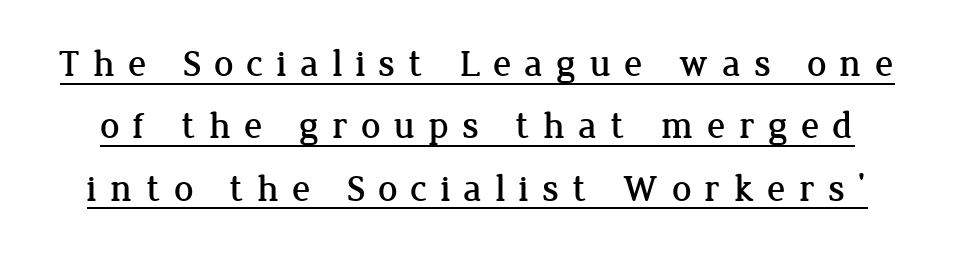
The image shows 38 px serif type, upright; set normal line spacing (1.64x), unusually wide letter spacing (+0.34 em), underlined; low stroke contrast and a medium x-height.
